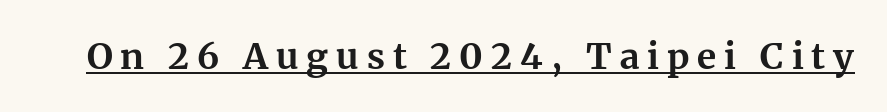
The image shows 36 px bold serif type, upright; set unusually wide letter spacing (+0.22 em), underlined; medium stroke contrast and a medium x-height.
